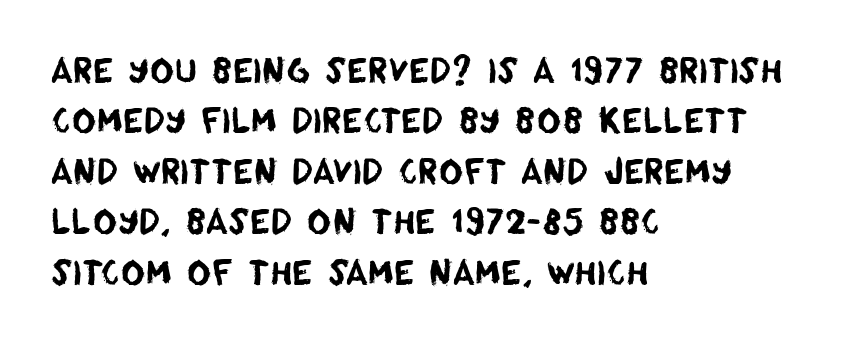
The image shows 33 px sans-serif type; set left-aligned, normal line spacing (1.53x), normal letter spacing, not underlined; low stroke contrast and a large x-height.
